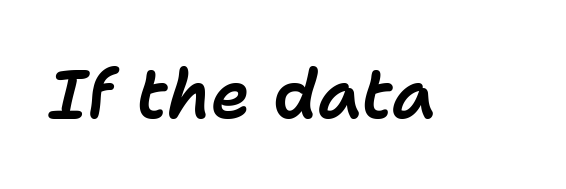
Q: Is the text italic (slanted)? A: Yes, it leans right by about 11 degrees.
Q: Is the text underlined? A: No.
Q: Is the spacing between letters normal or unusually wide? A: Normal.
Q: Width (condensed, normal, or wide)? A: Normal.
Q: Stroke contrast? A: Low.
Q: x-height? A: Medium.
Q: Monospaced? A: No.
